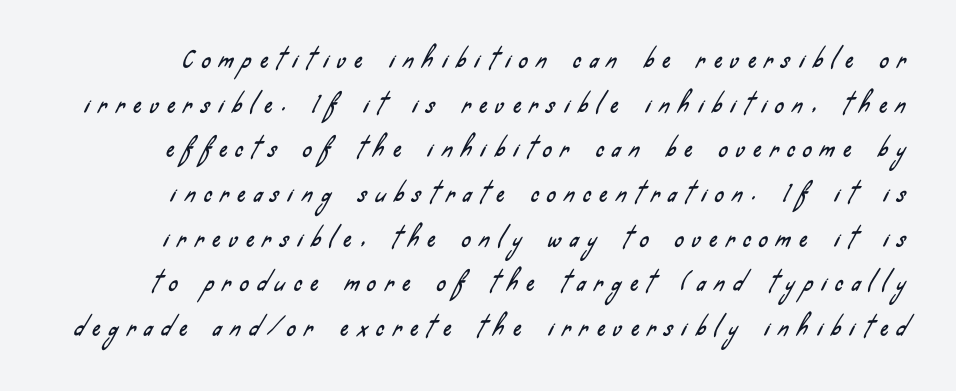
The image shows 22 px text type; set loose line spacing (2.03x), unusually wide letter spacing (+0.41 em), not underlined.
